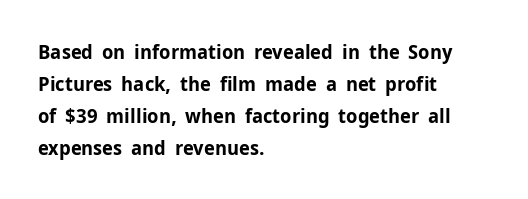
The image shows 20 px bold type, upright; set left-aligned, normal line spacing (1.6x), normal letter spacing, not underlined.
